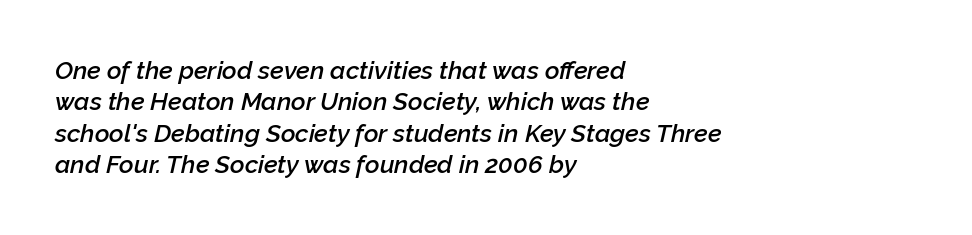
Decoration check: the copy has no underline. Each line starts at the same left margin while the right side varies. The passage shown leans; its letterforms are oblique. This sample uses plain, unmodified letter spacing. How would I describe the line gaps? Plain and ordinary. Compared with an ordinary text face, these strokes are moderately heavier — a semibold.
